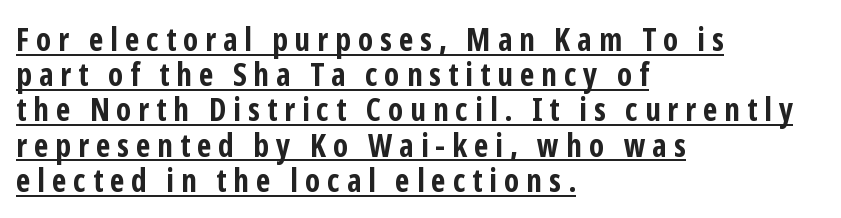
The image shows 32 px bold, condensed sans-serif type, upright; set left-aligned, tight line spacing (1.1x), unusually wide letter spacing (+0.22 em), underlined; low stroke contrast and a medium x-height.
